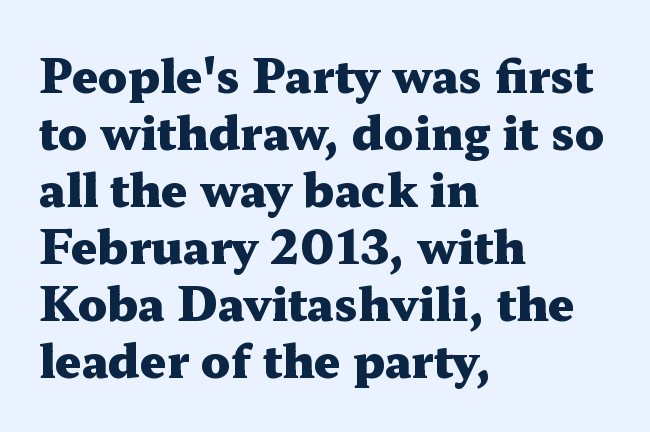
Posture: upright roman. The designer went with a serif here, giving each stem small feet. Horizontally, the lines are justified to the leading edge only. A typesetter would call this proportional, since set widths differ per character. Descenders hang freely into open space.
